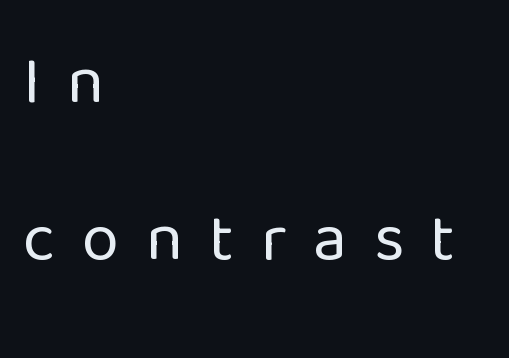
In terms of letterspacing, this is a distinctly airy, spread setting. A clean baseline with only descenders dipping below it. The rendering uses a large line-height, opening up the rows. These lines stack with their left ends in a neat column. Designer's note — italics off, roman on.
